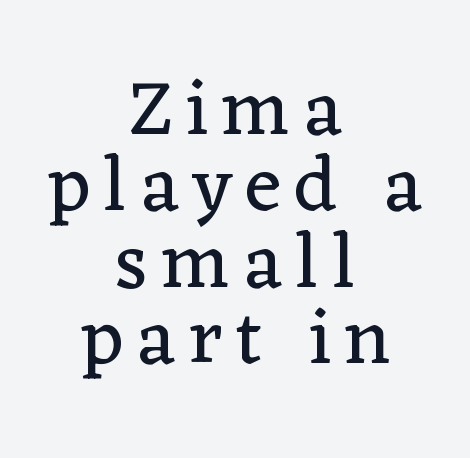
Q: Is the text bold? A: No.
Q: Is the text italic (slanted)? A: No, it is upright.
Q: Is the typeface a serif or a sans-serif typeface? A: Serif.
Q: Is the text underlined? A: No.
Q: How is the paragraph aligned? A: Centered.
Q: Is the spacing between lines tight, normal or loose? A: Tight.
Q: Width (condensed, normal, or wide)? A: Normal.
Q: Stroke contrast? A: Low.
Q: x-height? A: Medium.
Q: Monospaced? A: No.
